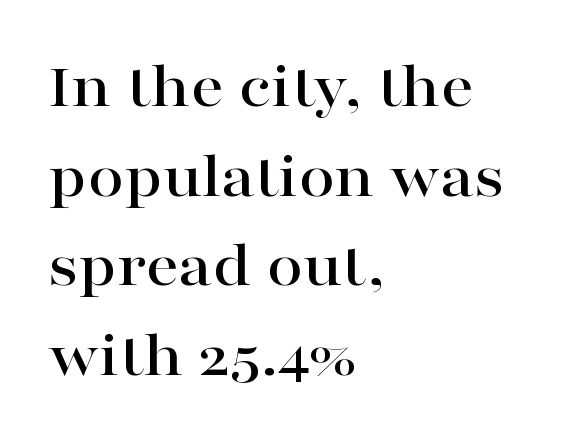
Q: Is the text italic (slanted)? A: No, it is upright.
Q: Is the typeface a serif or a sans-serif typeface? A: Serif.
Q: Is the text underlined? A: No.
Q: How is the paragraph aligned? A: Left-aligned.
Q: Is the spacing between letters normal or unusually wide? A: Normal.
Q: Is the spacing between lines tight, normal or loose? A: Normal.
Q: Width (condensed, normal, or wide)? A: Wide.
Q: Stroke contrast? A: High.
Q: x-height? A: Medium.
Q: Monospaced? A: No.
